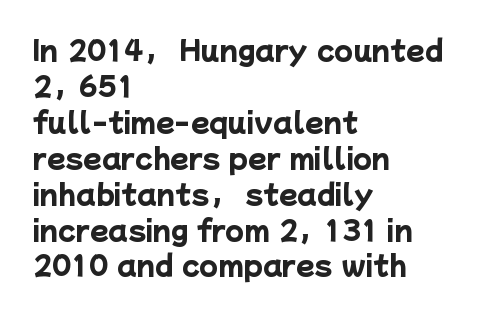
The image shows 27 px bold type; set left-aligned, normal line spacing (1.33x), normal letter spacing, not underlined.
